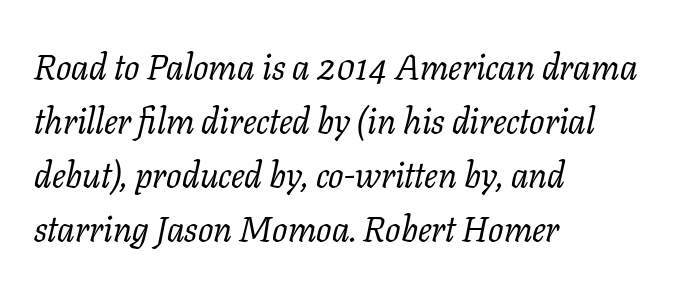
{"serif": "yes", "italic": "yes", "lean": "right", "slant_degrees": 11, "bold": "no", "weight": "regular", "width": "normal", "stroke_contrast": "low", "x_height": "medium", "monospaced": "no", "underline": "no", "align": "left", "line_spacing": "normal", "line_spacing_ratio": 1.5, "letter_spacing": "normal", "letter_spacing_em": 0.0, "glyph_px": 36}
